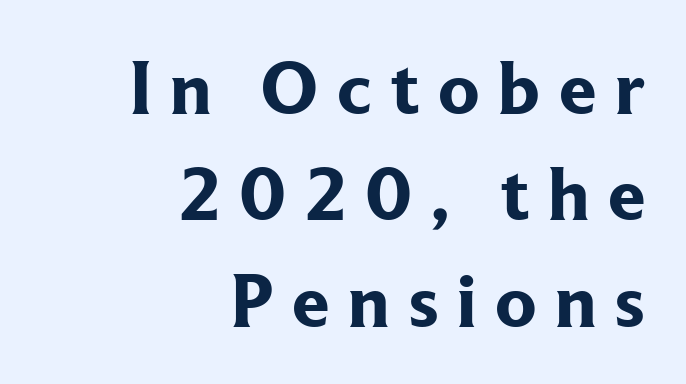
The image shows 75 px bold serif type, upright; set right-aligned, normal line spacing (1.42x), unusually wide letter spacing (+0.25 em), not underlined; low stroke contrast and a medium x-height.
